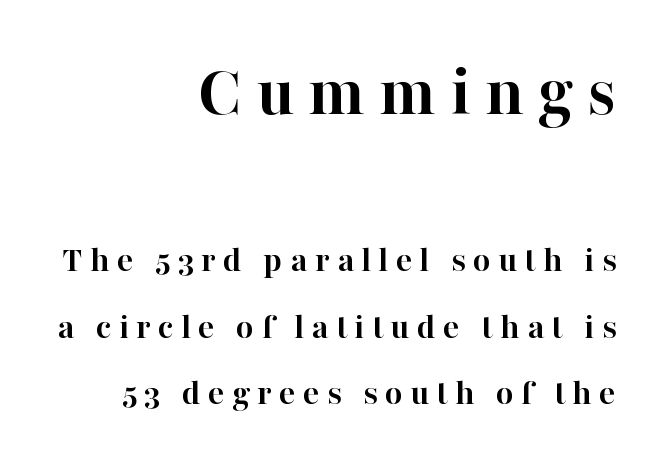
Rendered with straight, roman letterforms. The typeface chosen for these lines features serifs. Type without underlining. Layout note: lines flush right. Here the designer chose a conventional face with non-uniform glyph widths.
